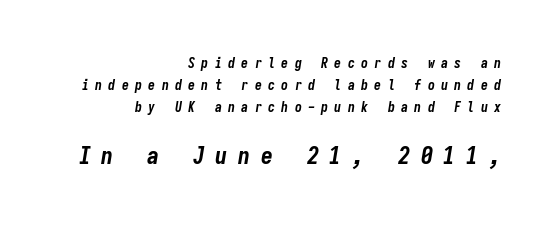
The strip under each line holds only bare page. Short note: letters widely spaced. Regarding leading, the lines here are spaced in the standard way. Strokes here are thick enough to call this a true bold. If you squint, the bottom block still reads clearly — it's the larger of the two. Every row of glyphs terminates at an identical x-position on the right.
